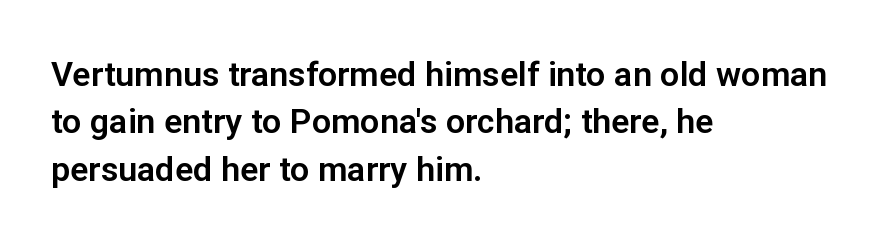
The image shows 34 px sans-serif type, upright; set left-aligned, normal line spacing (1.39x), normal letter spacing, not underlined; low stroke contrast and a medium x-height.
